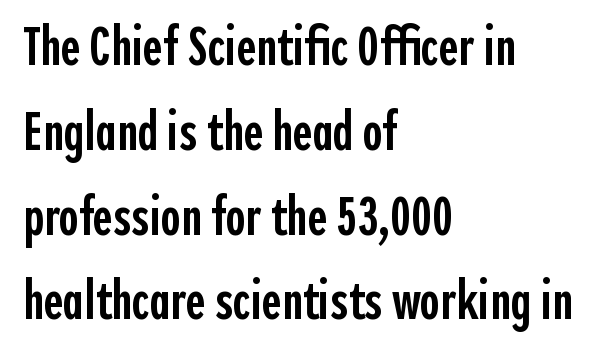
{"serif": "no", "italic": "no", "bold": "semi", "weight": "semibold", "width": "condensed", "x_height": "medium", "monospaced": "no", "underline": "no", "align": "left", "line_spacing": "normal", "line_spacing_ratio": 1.57, "letter_spacing": "normal", "letter_spacing_em": 0.0, "glyph_px": 54}
